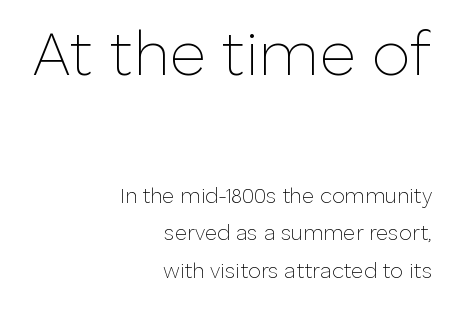
The image shows 62 px thin sans-serif type, upright; set right-aligned, line spacing 1.78x, normal letter spacing, not underlined; the first (top) block is 2.95x larger; low stroke contrast and a medium x-height.
